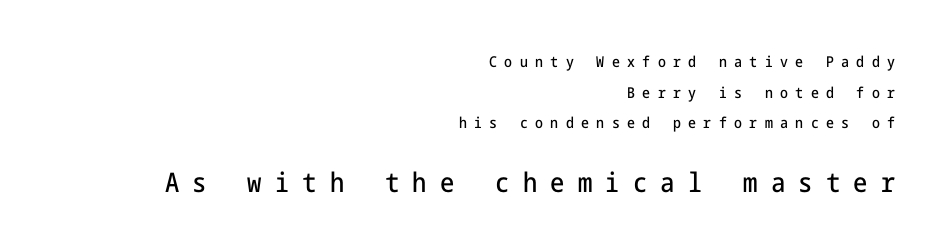
The image shows 27 px text type, upright; set right-aligned, loose line spacing (2.04x), unusually wide letter spacing (+0.49 em), not underlined; the second (bottom) block is 1.8x larger.
